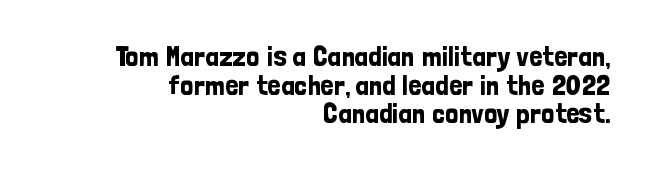
Q: Is the text italic (slanted)? A: No, it is upright.
Q: Is the typeface a serif or a sans-serif typeface? A: Sans-serif.
Q: Is the text underlined? A: No.
Q: How is the paragraph aligned? A: Right-aligned.
Q: Is the spacing between letters normal or unusually wide? A: Normal.
Q: Is the spacing between lines tight, normal or loose? A: Tight.
Q: Width (condensed, normal, or wide)? A: Condensed.
Q: Stroke contrast? A: Low.
Q: x-height? A: Medium.
Q: Monospaced? A: No.
